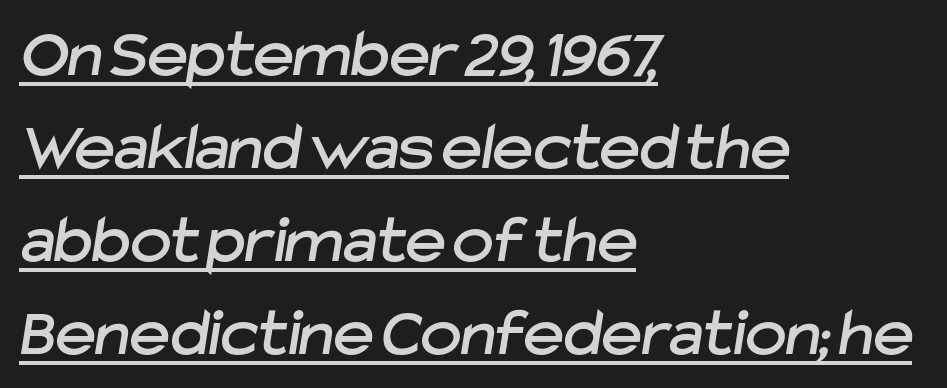
The image shows 69 px sans-serif type; set left-aligned, normal line spacing (1.35x), normal letter spacing, underlined; low stroke contrast and a medium x-height.
